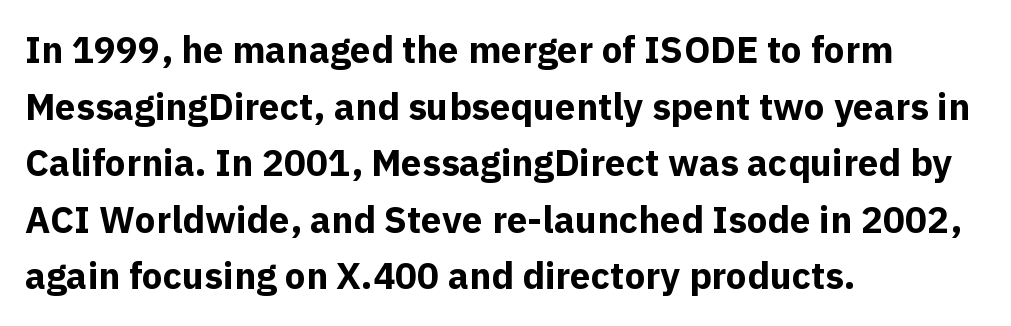
The typeface chosen for these lines omits serifs. Lines of text with bare space underneath. As a designer I'd log this as weight 700, bold. Layout note: lines flush left.
